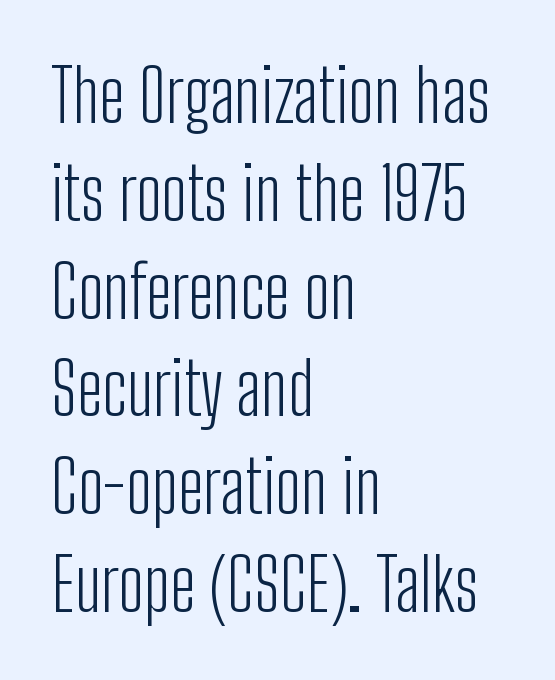
{"serif": "no", "italic": "no", "bold": "no", "weight": "light", "width": "condensed", "stroke_contrast": "low", "x_height": "medium", "monospaced": "no", "underline": "no", "align": "left", "line_spacing": "normal", "line_spacing_ratio": 1.34, "letter_spacing": "normal", "letter_spacing_em": 0.0, "glyph_px": 73}
